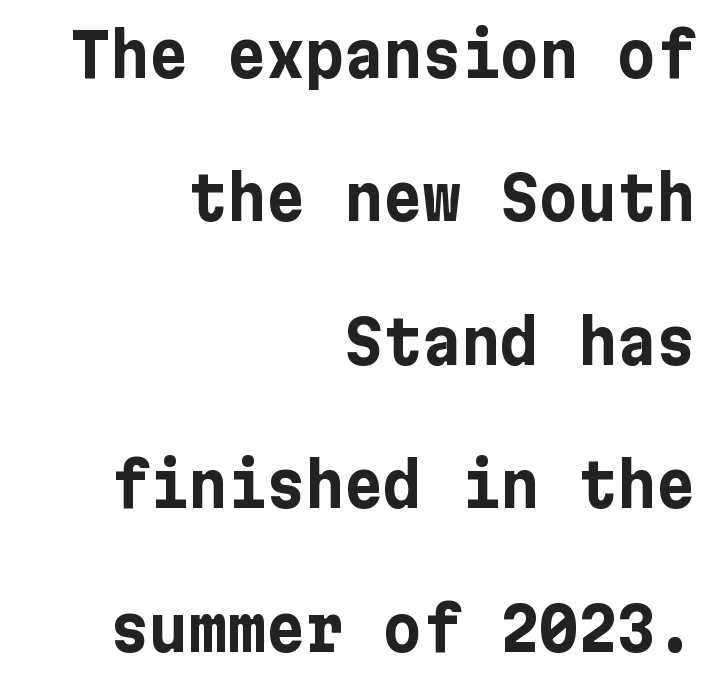
The image shows 60 px bold sans-serif type, upright; set right-aligned, loose line spacing (2.39x), normal letter spacing, not underlined; low stroke contrast and a medium x-height.
